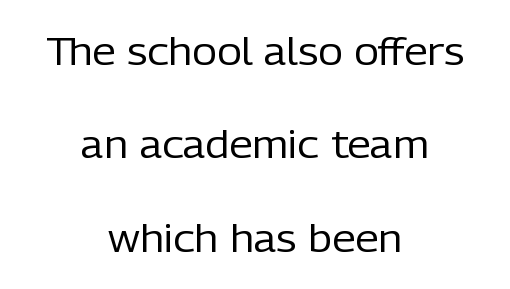
The image shows 38 px regular-weight sans-serif type, upright; set centered, loose line spacing (2.46x), normal letter spacing, not underlined; low stroke contrast and a medium x-height.
